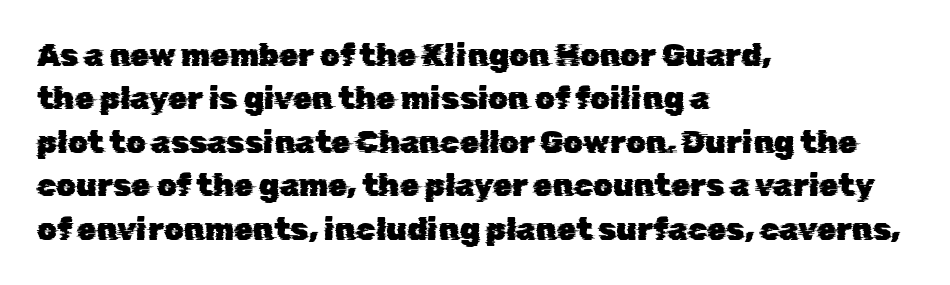
Note the varied advance widths — an 'i' is clearly narrower than an 'm'. Just letters on the line, the space beneath them empty. Tracking value appears to be zero — textbook default spacing. Is this a sans? Yes — the strokes have no serifs.
